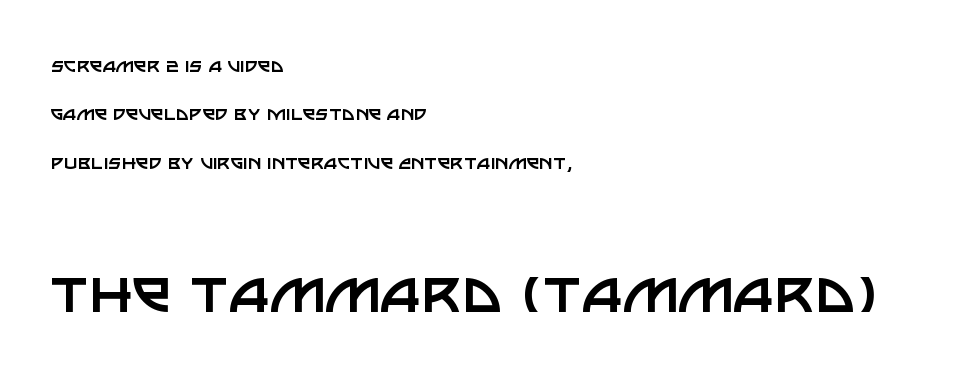
You could not count columns in this text — the font is proportionally spaced. The passage shown is typeset with a sans-serif family. Weight: regular or lighter. The second block has been scaled up relative to the first. Anything drawn beneath the words? Only blank space.
